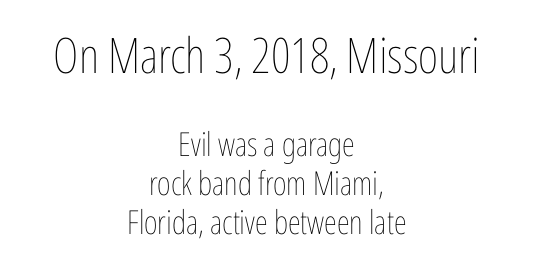
The image shows 49 px thin, condensed type, upright; set centered, line spacing 1.18x, normal letter spacing, not underlined; the first (top) block is 1.48x larger; low stroke contrast and a medium x-height.
